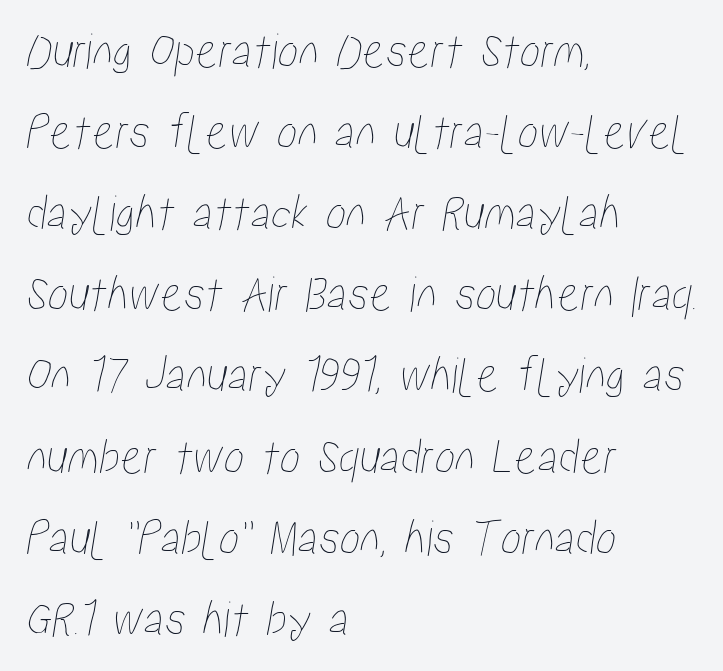
Students, observe: this is what conventionally led text looks like. Think of a printed novel: that variable character pitch is what you see here. The face used here is rendered with its standard letterfit. This rendering uses left alignment, leaving the right contour irregular. The baseline area is clear.
